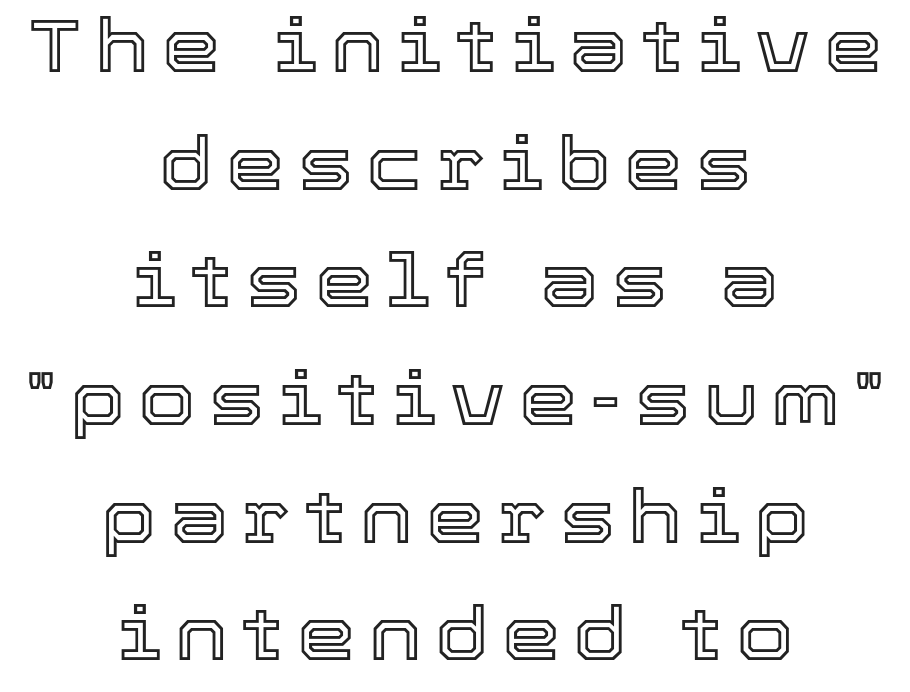
{"italic": "no", "width": "normal", "x_height": "medium", "monospaced": "no", "underline": "no", "align": "center", "line_spacing": "normal", "line_spacing_ratio": 1.59, "glyph_px": 74}
